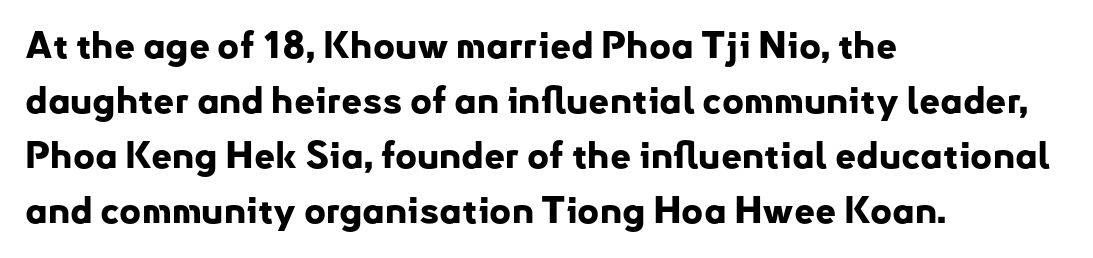
The image shows 37 px bold sans-serif type, upright; set left-aligned, normal line spacing (1.49x), normal letter spacing, not underlined; low stroke contrast and a small x-height.
